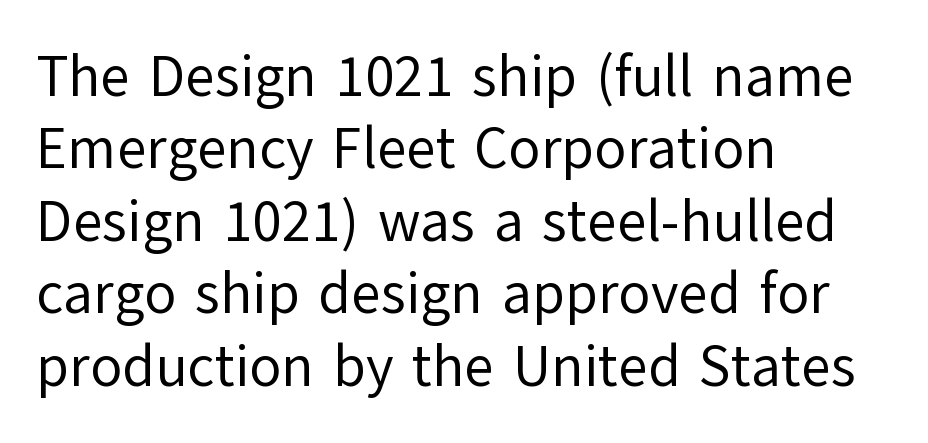
Q: Is the text bold? A: No.
Q: Is the text italic (slanted)? A: No, it is upright.
Q: Is the typeface a serif or a sans-serif typeface? A: Sans-serif.
Q: Is the text underlined? A: No.
Q: How is the paragraph aligned? A: Left-aligned.
Q: Is the spacing between letters normal or unusually wide? A: Normal.
Q: Is the spacing between lines tight, normal or loose? A: Normal.
Q: Width (condensed, normal, or wide)? A: Normal.
Q: Stroke contrast? A: Low.
Q: x-height? A: Medium.
Q: Monospaced? A: No.
